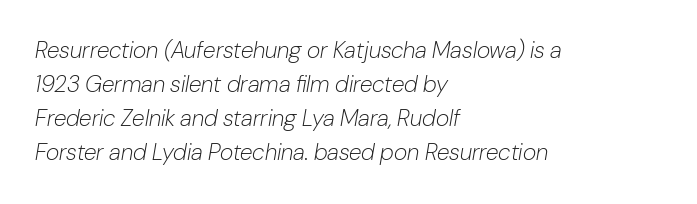
{"italic": "yes", "lean": "right", "slant_degrees": 10, "bold": "no", "underline": "no", "align": "left", "line_spacing": "normal", "line_spacing_ratio": 1.48, "letter_spacing": "normal", "letter_spacing_em": 0.0, "glyph_px": 23}
